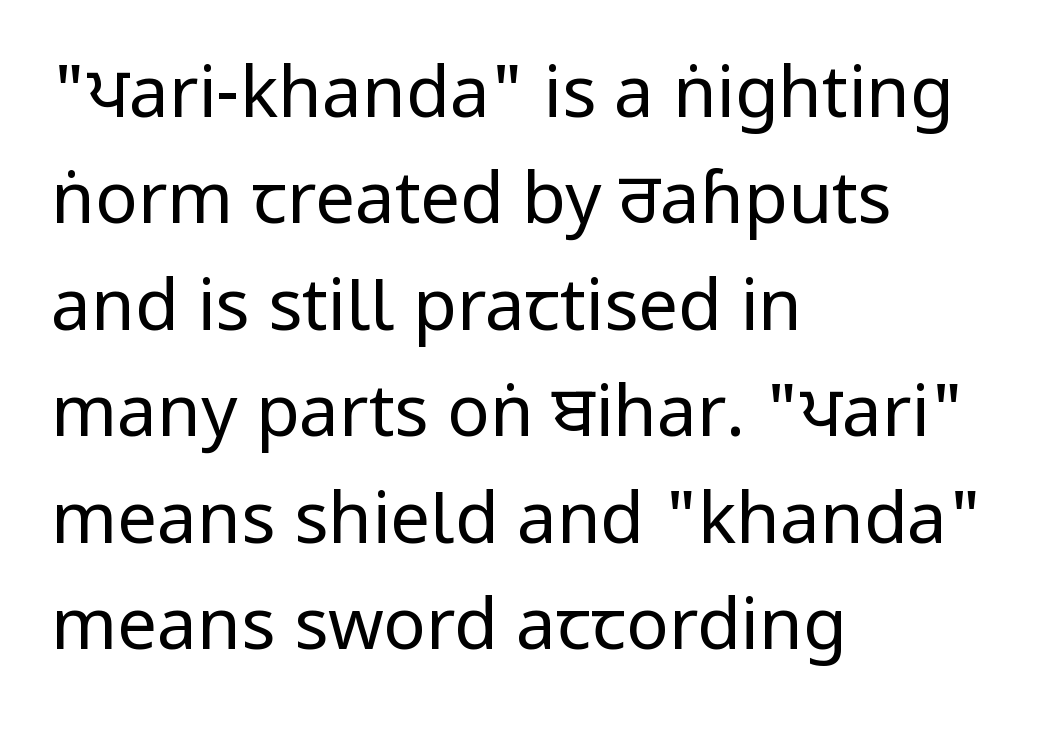
{"serif": "no", "italic": "no", "bold": "no", "weight": "regular", "width": "condensed", "stroke_contrast": "low", "x_height": "large", "monospaced": "no", "underline": "no", "align": "left", "line_spacing": "normal", "line_spacing_ratio": 1.5, "letter_spacing": "normal", "letter_spacing_em": 0.0, "glyph_px": 71}
